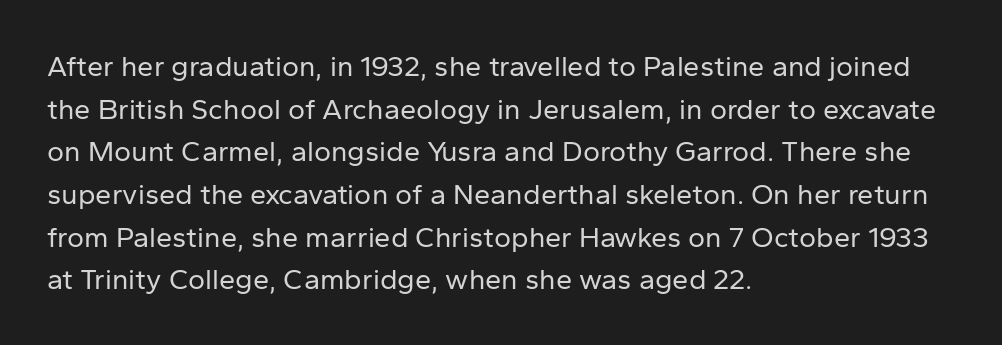
{"serif": "no", "italic": "no", "bold": "no", "weight": "regular", "width": "normal", "stroke_contrast": "low", "x_height": "medium", "monospaced": "no", "underline": "no", "align": "left", "line_spacing": "normal", "line_spacing_ratio": 1.47, "letter_spacing": "normal", "letter_spacing_em": 0.0, "glyph_px": 29}
